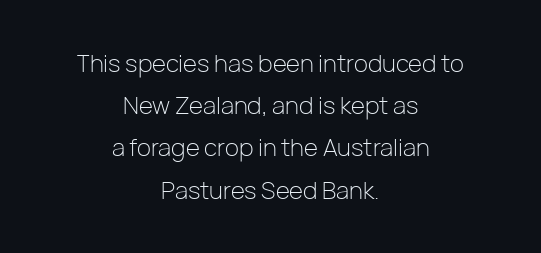
Q: Is the text bold? A: No.
Q: Is the text italic (slanted)? A: No, it is upright.
Q: Is the text underlined? A: No.
Q: How is the paragraph aligned? A: Centered.
Q: Is the spacing between letters normal or unusually wide? A: Normal.
